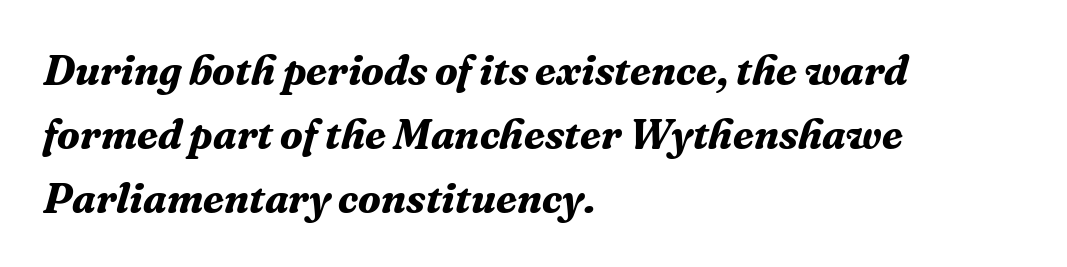
Q: Is the text bold? A: Yes.
Q: Is the text italic (slanted)? A: Yes, it leans right by about 16 degrees.
Q: Is the typeface a serif or a sans-serif typeface? A: Serif.
Q: Is the text underlined? A: No.
Q: How is the paragraph aligned? A: Left-aligned.
Q: Is the spacing between letters normal or unusually wide? A: Normal.
Q: Is the spacing between lines tight, normal or loose? A: Normal.
Q: Width (condensed, normal, or wide)? A: Normal.
Q: Stroke contrast? A: Medium.
Q: x-height? A: Medium.
Q: Monospaced? A: No.
